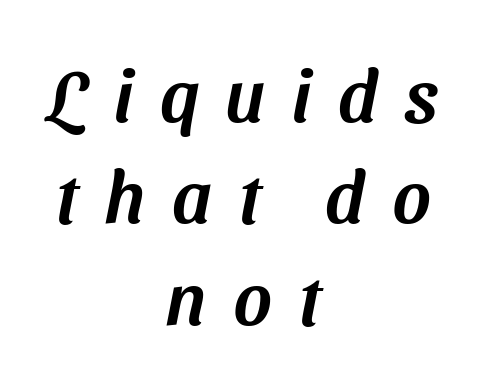
Vertically, the passage feels balanced, rows spaced as you'd expect. Letter spacing: wide. Check under the words: just untouched page. The characters display no serif detailing; their extremities are plain. Visually the block forms a symmetrical silhouette, jagged on both flanks.
